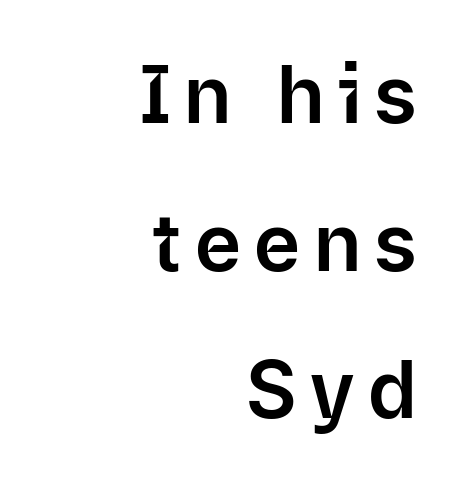
The image shows 79 px sans-serif type, upright; set right-aligned, line spacing 1.87x, not underlined; low stroke contrast and a medium x-height.
